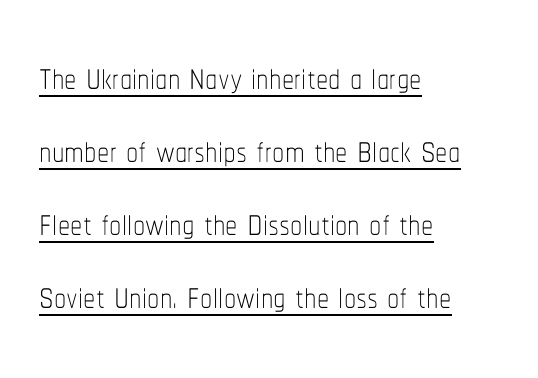
The image shows 49 px thin, condensed type, upright; set left-aligned, normal line spacing (1.49x), normal letter spacing, underlined; low stroke contrast and a medium x-height.
